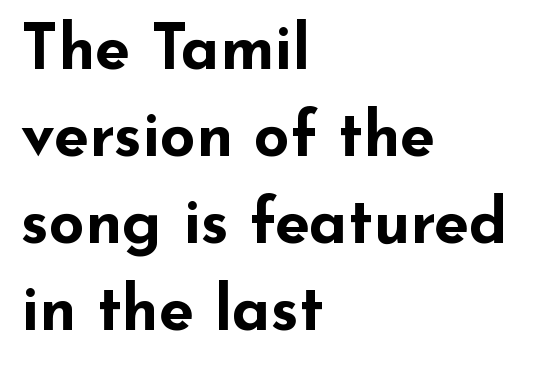
Summary of weight: heavy, a full bold. Compared with a centered layout, this one pins lines to the left instead. This rendering features lettering with no underline. A typesetter would call this leading conventional body-copy spacing. Italic: no, the glyphs are upright roman. Standard letterfit; no display-style spreading of the glyphs.
